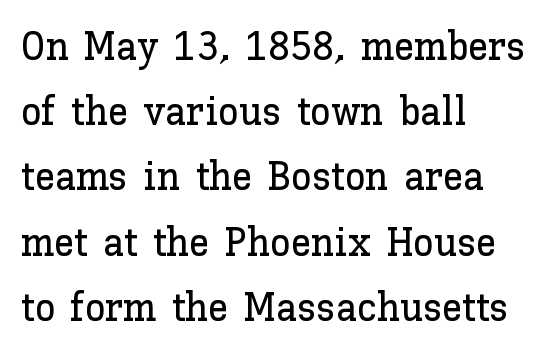
The image shows 41 px text type, upright; set left-aligned, normal line spacing (1.59x), normal letter spacing, not underlined; low stroke contrast and a medium x-height.
